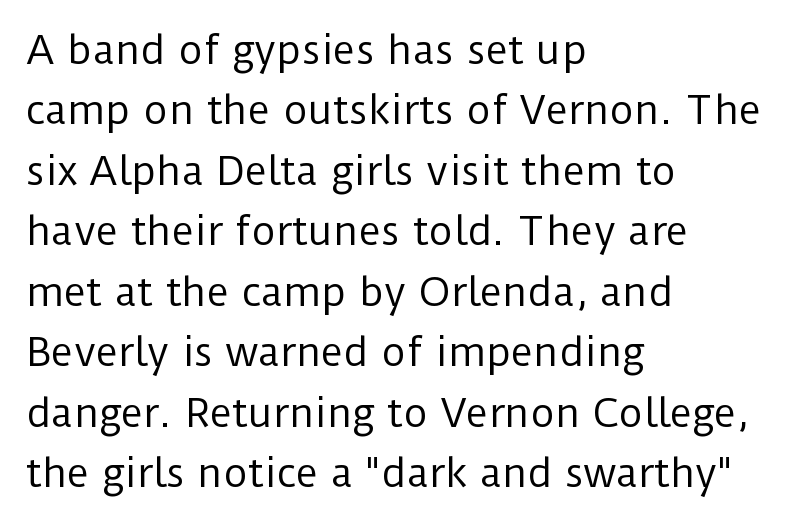
{"serif": "no", "italic": "no", "bold": "no", "weight": "regular", "width": "normal", "stroke_contrast": "low", "x_height": "medium", "monospaced": "no", "underline": "no", "align": "left", "line_spacing": "normal", "line_spacing_ratio": 1.59, "letter_spacing": "normal", "letter_spacing_em": 0.0, "glyph_px": 38}
